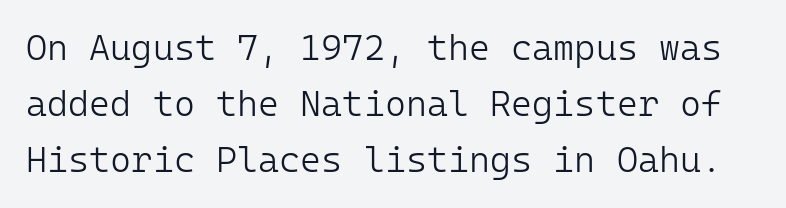
{"serif": "no", "italic": "no", "bold": "no", "weight": "light", "width": "normal", "stroke_contrast": "low", "x_height": "medium", "monospaced": "yes", "underline": "no", "line_spacing": "normal", "line_spacing_ratio": 1.56, "letter_spacing": "normal", "letter_spacing_em": 0.0, "glyph_px": 36}
